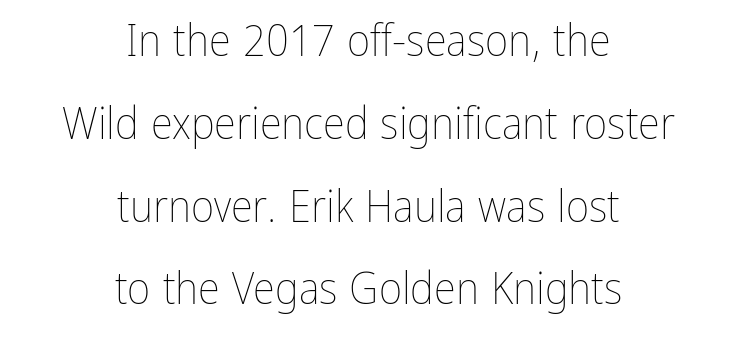
{"italic": "no", "bold": "no", "weight": "thin", "width": "condensed", "stroke_contrast": "low", "x_height": "medium", "monospaced": "no", "underline": "no", "align": "center", "line_spacing_ratio": 1.84, "letter_spacing": "normal", "letter_spacing_em": 0.0, "glyph_px": 45}
